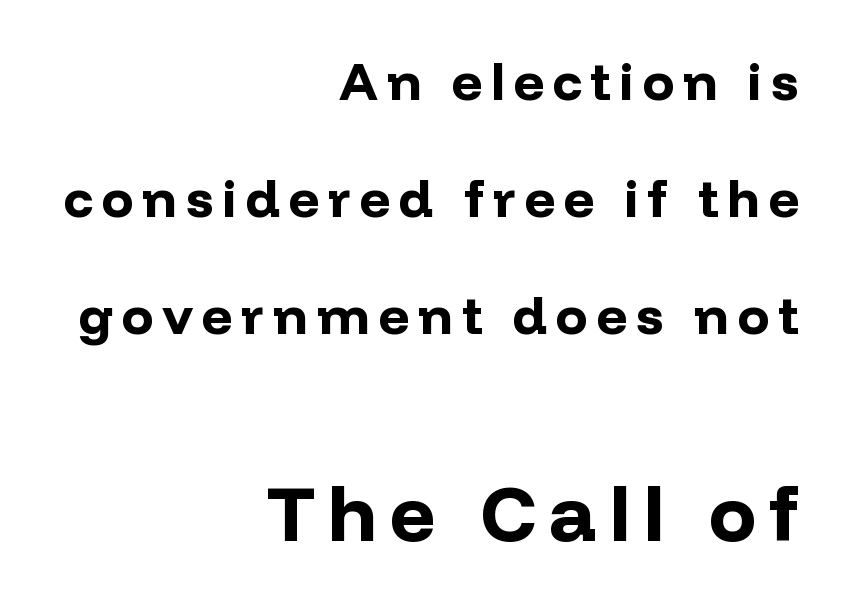
Q: Is the text bold? A: Yes.
Q: Is the text italic (slanted)? A: No, it is upright.
Q: Is the typeface a serif or a sans-serif typeface? A: Sans-serif.
Q: Is the text underlined? A: No.
Q: How is the paragraph aligned? A: Right-aligned.
Q: Is the spacing between lines tight, normal or loose? A: Loose.
Q: Which block of text is set in a larger size, the first (top) or the second (bottom)? A: The second (bottom) one.
Q: Width (condensed, normal, or wide)? A: Normal.
Q: Stroke contrast? A: Low.
Q: x-height? A: Medium.
Q: Monospaced? A: No.
